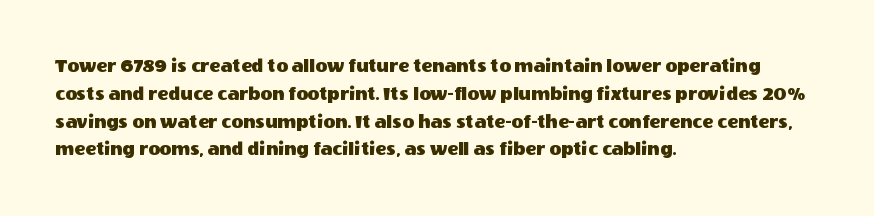
The image shows 20 px text type, upright; set left-aligned, normal line spacing (1.39x), normal letter spacing, not underlined.
